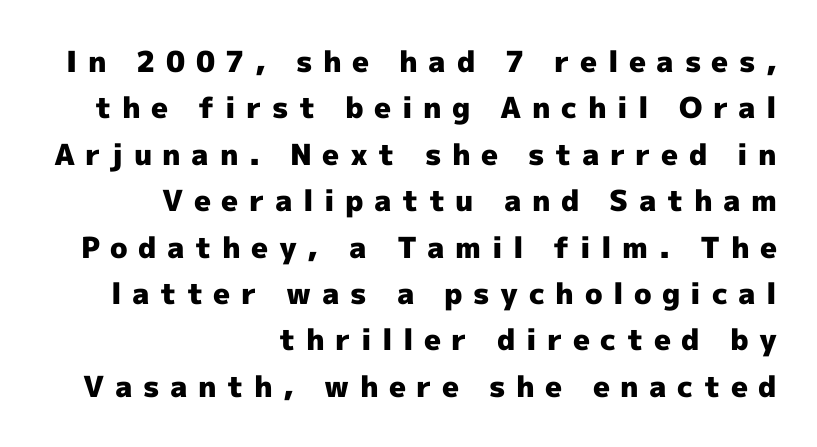
The rendering shows plain stroke endings on the letterforms — a sans-serif design. Quick note: interline space is typical. The typesetter chose a ragged-left arrangement here. In terms of posture, this sample is upright. Letter spacing: wide.
